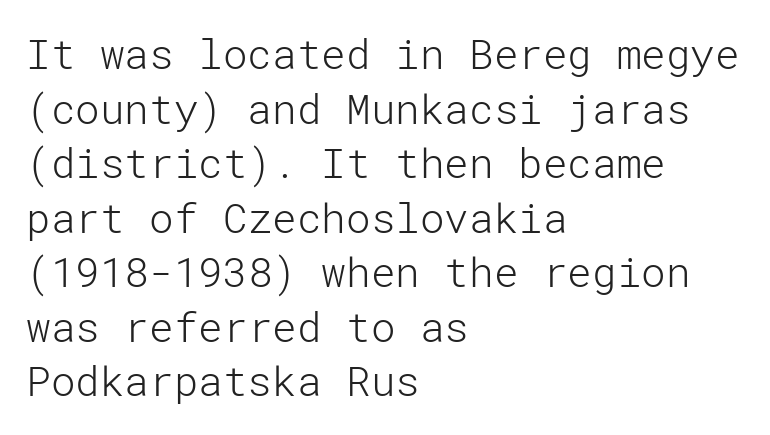
Q: Is the text bold? A: No.
Q: Is the text italic (slanted)? A: No, it is upright.
Q: Is the typeface a serif or a sans-serif typeface? A: Sans-serif.
Q: Is the text underlined? A: No.
Q: How is the paragraph aligned? A: Left-aligned.
Q: Is the spacing between letters normal or unusually wide? A: Normal.
Q: Is the spacing between lines tight, normal or loose? A: Normal.
Q: Width (condensed, normal, or wide)? A: Normal.
Q: Stroke contrast? A: Low.
Q: x-height? A: Medium.
